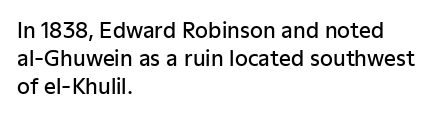
The axis of the letterforms is exactly vertical. The block of text has a typical density, with ordinary space between rows. Plain, unruled lines of type. Slightly chunky letters — semibold, I'd say, not full bold. Left-aligned paragraph, ragged on the right.
